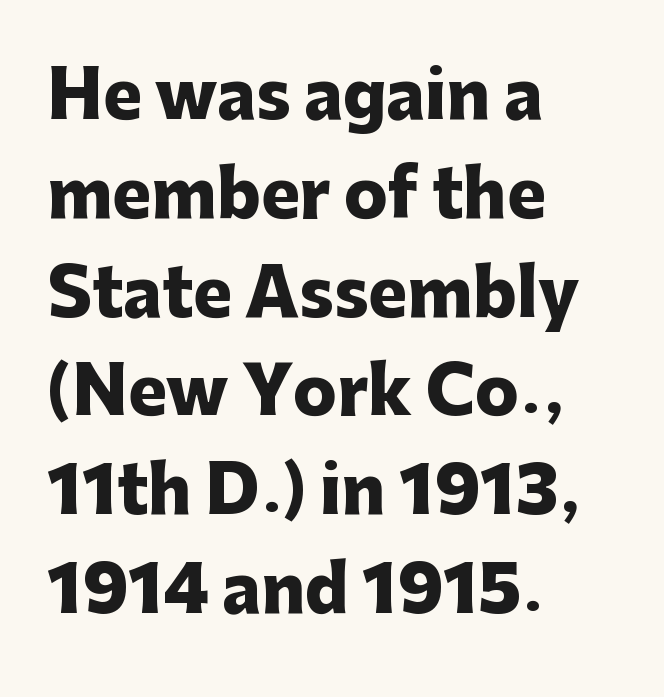
{"serif": "no", "italic": "no", "bold": "yes", "weight": "heavy", "width": "normal", "stroke_contrast": "low", "x_height": "medium", "monospaced": "no", "underline": "no", "align": "left", "line_spacing": "normal", "line_spacing_ratio": 1.52, "letter_spacing": "normal", "letter_spacing_em": 0.0, "glyph_px": 65}
